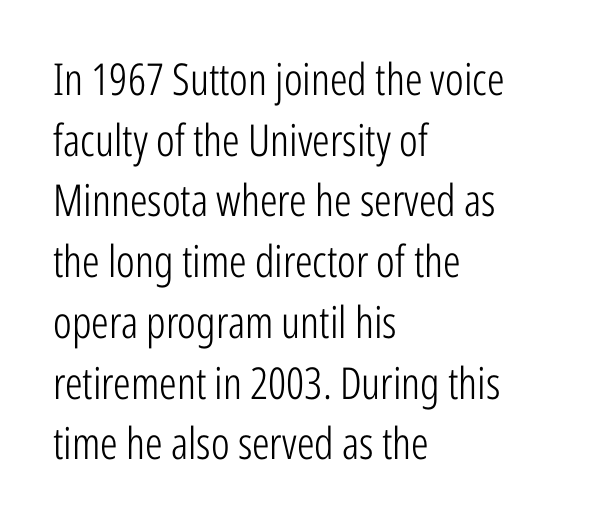
{"serif": "no", "italic": "no", "bold": "no", "weight": "light", "width": "condensed", "stroke_contrast": "low", "x_height": "medium", "monospaced": "no", "underline": "no", "align": "left", "line_spacing": "normal", "line_spacing_ratio": 1.38, "letter_spacing": "normal", "letter_spacing_em": 0.0, "glyph_px": 44}
